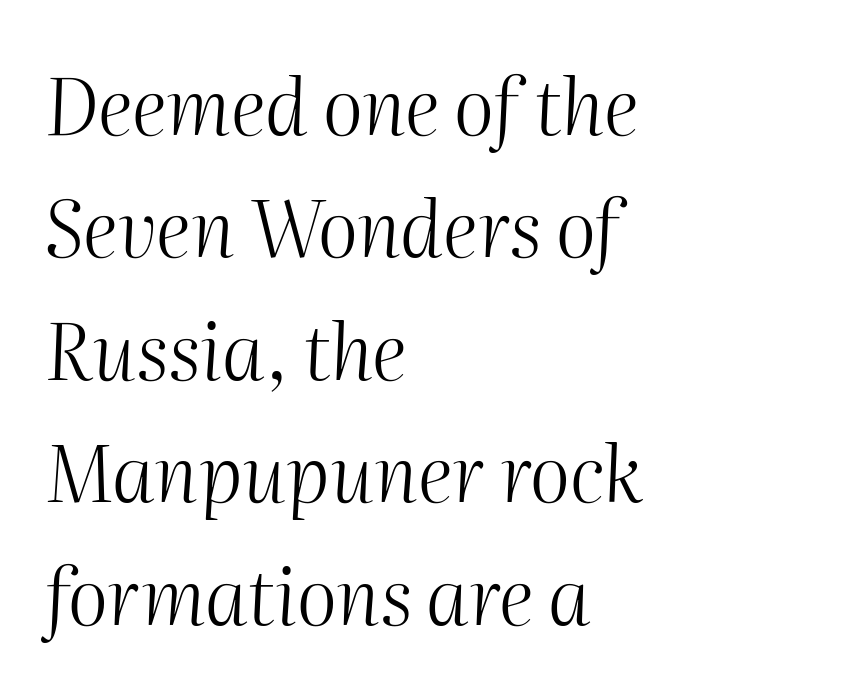
The image shows 77 px light type, italic (leaning right); set left-aligned, normal line spacing (1.59x), normal letter spacing, not underlined; medium stroke contrast and a medium x-height.
